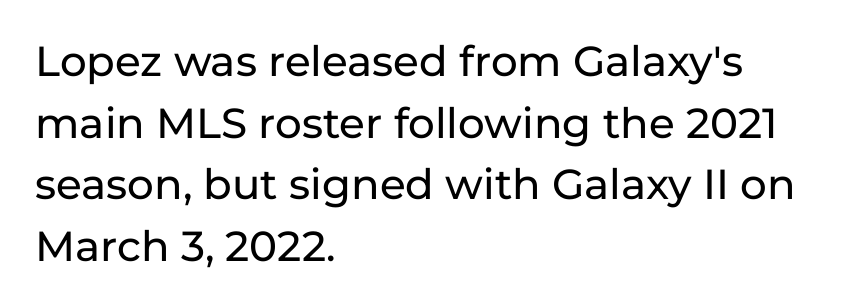
Every character sits straight up, as roman type does. In terms of letterform style, serifs are entirely absent. Where is the straight margin? On the left. Baseline-to-baseline distance is the conventional proportion of letter height. Looks like regular typesetting: each glyph gets only the width it needs.
